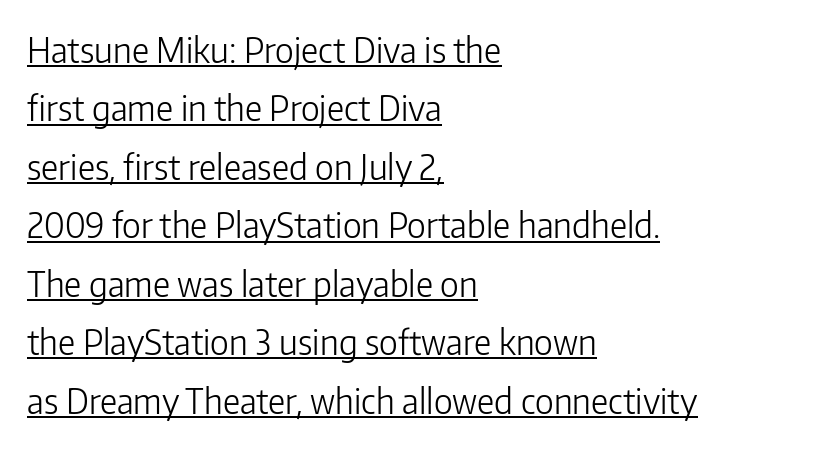
Q: Is the text bold? A: No.
Q: Is the text italic (slanted)? A: No, it is upright.
Q: Is the typeface a serif or a sans-serif typeface? A: Sans-serif.
Q: Is the text underlined? A: Yes.
Q: How is the paragraph aligned? A: Left-aligned.
Q: Is the spacing between letters normal or unusually wide? A: Normal.
Q: Width (condensed, normal, or wide)? A: Normal.
Q: Stroke contrast? A: Low.
Q: x-height? A: Medium.
Q: Monospaced? A: No.
